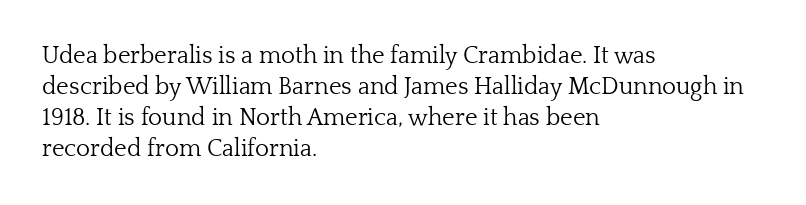
{"italic": "no", "bold": "no", "underline": "no", "align": "left", "line_spacing": "normal", "line_spacing_ratio": 1.29, "letter_spacing": "normal", "letter_spacing_em": 0.0, "glyph_px": 24}
